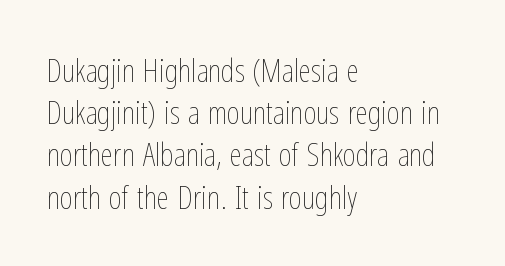
{"italic": "no", "bold": "no", "weight": "thin", "width": "condensed", "stroke_contrast": "low", "x_height": "medium", "monospaced": "no", "underline": "no", "align": "left", "line_spacing": "normal", "line_spacing_ratio": 1.32, "letter_spacing": "normal", "letter_spacing_em": 0.0, "glyph_px": 32}
